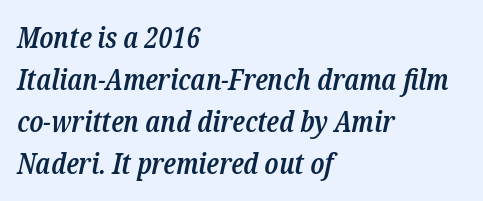
The image shows 29 px semibold, condensed serif type, italic (leaning right); set left-aligned, normal line spacing (1.45x), normal letter spacing, not underlined; low stroke contrast and a medium x-height.
